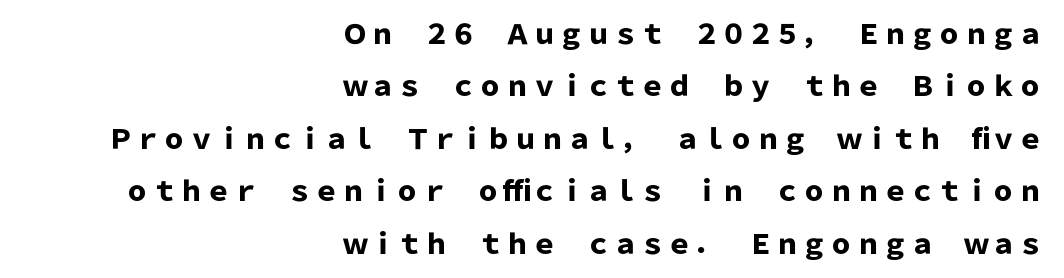
Q: Is the text bold? A: Yes.
Q: Is the text italic (slanted)? A: No, it is upright.
Q: Is the text underlined? A: No.
Q: How is the paragraph aligned? A: Right-aligned.
Q: Is the spacing between letters normal or unusually wide? A: Normal.
Q: Is the spacing between lines tight, normal or loose? A: Loose.
